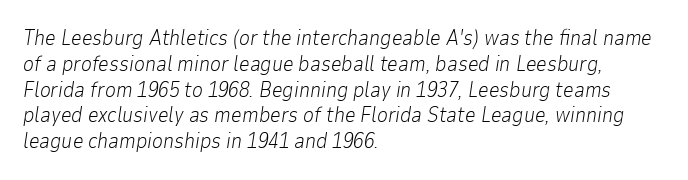
{"italic": "yes", "lean": "right", "slant_degrees": 9, "bold": "no", "underline": "no", "align": "left", "line_spacing_ratio": 1.23, "letter_spacing": "normal", "letter_spacing_em": 0.0, "glyph_px": 21}
